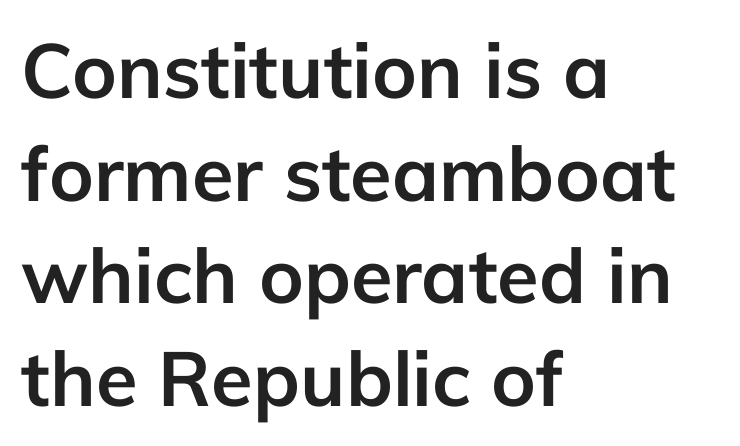
The image shows 76 px semibold sans-serif type, upright; set left-aligned, normal line spacing (1.35x), normal letter spacing, not underlined; low stroke contrast and a medium x-height.
